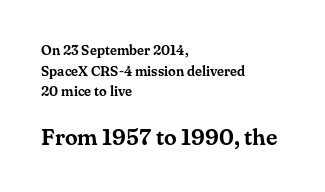
{"italic": "no", "underline": "no", "align": "left", "line_spacing": "normal", "line_spacing_ratio": 1.48, "letter_spacing": "normal", "letter_spacing_em": 0.0, "larger_block": "second", "size_ratio": 1.64, "glyph_px": 23}
